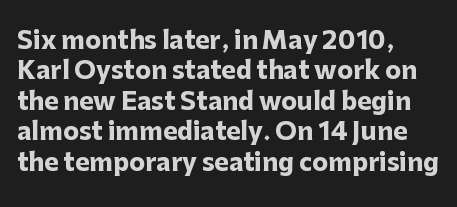
{"italic": "no", "bold": "yes", "underline": "no", "align": "left", "line_spacing": "normal", "line_spacing_ratio": 1.27, "letter_spacing": "normal", "letter_spacing_em": 0.0, "glyph_px": 24}
